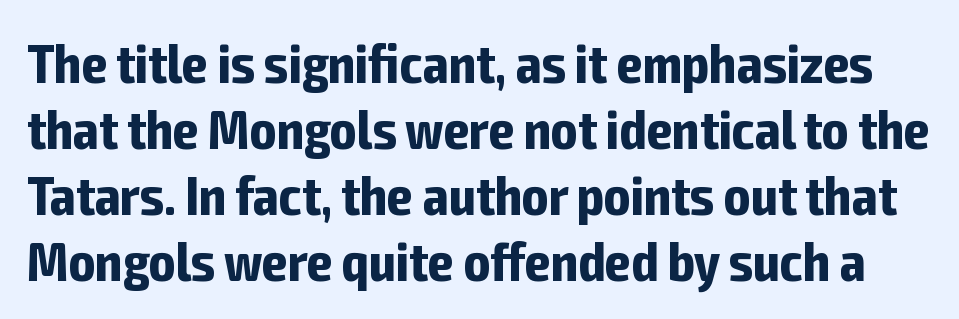
{"serif": "no", "italic": "no", "bold": "yes", "weight": "bold", "width": "condensed", "stroke_contrast": "low", "x_height": "medium", "monospaced": "no", "underline": "no", "line_spacing_ratio": 1.2, "letter_spacing": "normal", "letter_spacing_em": 0.0, "glyph_px": 55}
